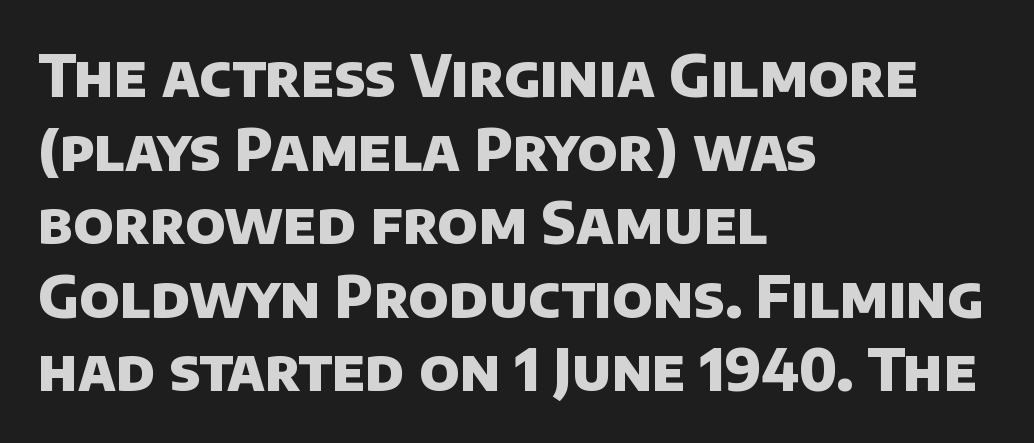
The image shows 57 px heavy sans-serif type; set left-aligned, normal line spacing (1.29x), normal letter spacing, not underlined; low stroke contrast and a large x-height.
